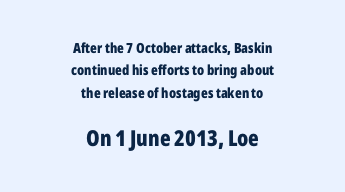
Between these two stacked blocks, the lower one wins on size. Bare-footed words on every line. Short note: letters normally spaced. If you measured baseline to baseline, you'd find a middling distance. Each glyph is drawn with heavy, bold strokes. The rag falls on both sides of this text block equally.
